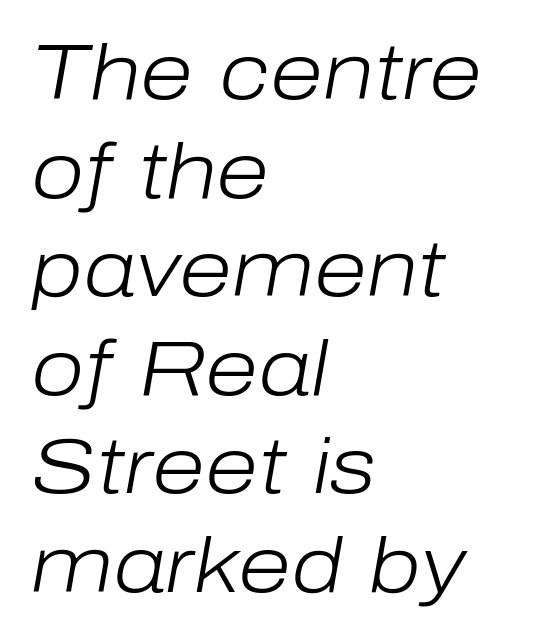
The image shows 77 px light type, italic (leaning right); set left-aligned, normal line spacing (1.28x), normal letter spacing, not underlined; low stroke contrast and a medium x-height.
